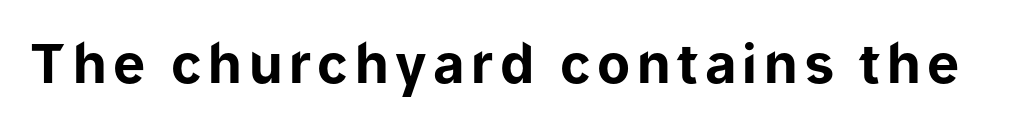
Q: Is the text bold? A: Yes.
Q: Is the text italic (slanted)? A: No, it is upright.
Q: Is the typeface a serif or a sans-serif typeface? A: Sans-serif.
Q: Is the text underlined? A: No.
Q: Width (condensed, normal, or wide)? A: Normal.
Q: Stroke contrast? A: Low.
Q: x-height? A: Medium.
Q: Monospaced? A: No.
